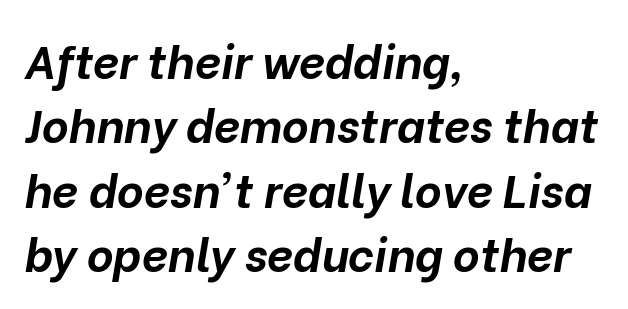
The image shows 46 px bold type, italic (leaning right); set left-aligned, normal line spacing (1.4x), normal letter spacing, not underlined; low stroke contrast and a medium x-height.
